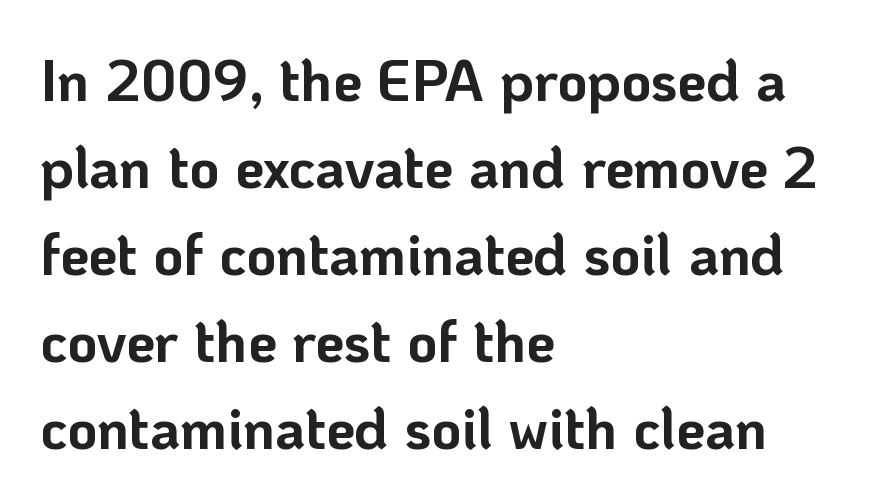
The image shows 58 px bold sans-serif type, upright; set left-aligned, normal line spacing (1.5x), normal letter spacing, not underlined; low stroke contrast and a medium x-height.
